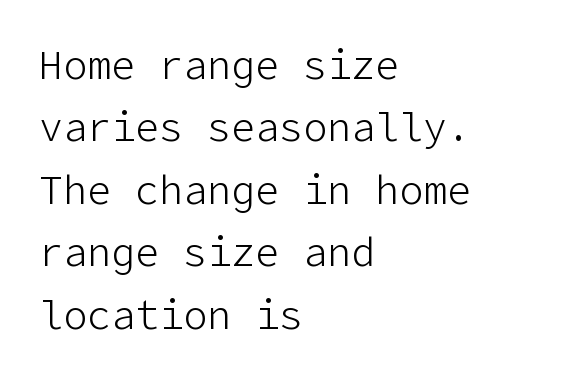
Q: Is the text bold? A: No.
Q: Is the text italic (slanted)? A: No, it is upright.
Q: Is the typeface a serif or a sans-serif typeface? A: Sans-serif.
Q: Is the text underlined? A: No.
Q: How is the paragraph aligned? A: Left-aligned.
Q: Is the spacing between letters normal or unusually wide? A: Normal.
Q: Is the spacing between lines tight, normal or loose? A: Normal.
Q: Width (condensed, normal, or wide)? A: Normal.
Q: Stroke contrast? A: Low.
Q: x-height? A: Medium.
